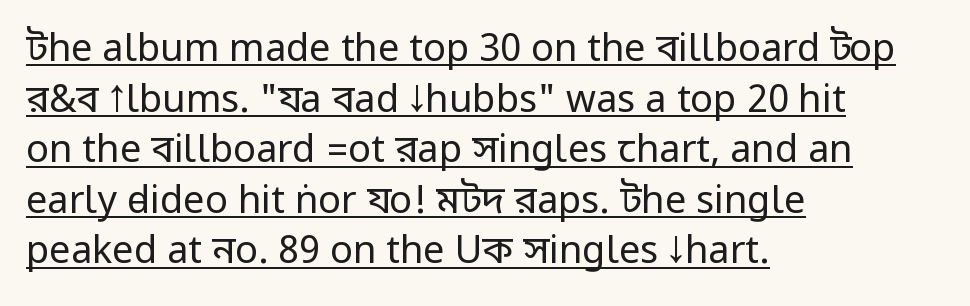
{"serif": "no", "italic": "no", "bold": "no", "weight": "regular", "width": "condensed", "stroke_contrast": "low", "underline": "yes", "align": "left", "line_spacing": "normal", "line_spacing_ratio": 1.33, "letter_spacing": "normal", "letter_spacing_em": 0.0, "glyph_px": 38}
